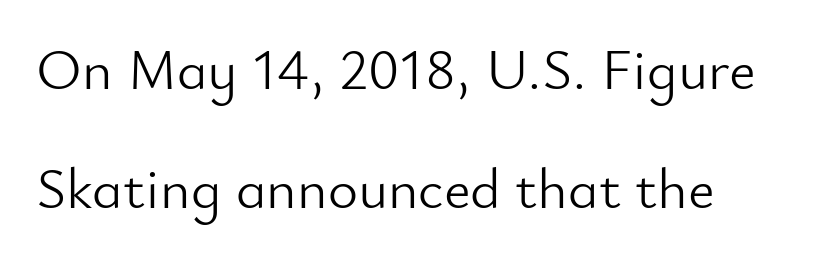
Honestly, there is no underline to notice here at all. Does the leading feel generous? Absolutely, it's lavish. Nothing unusual about the tracking: characters are spaced as the font intends. The rendering uses natural spacing where letterforms have individual widths.
